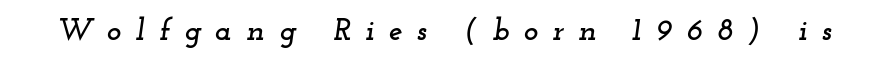
Q: Is the text italic (slanted)? A: Yes, it leans right by about 12 degrees.
Q: Is the typeface a serif or a sans-serif typeface? A: Serif.
Q: Is the text underlined? A: No.
Q: Is the spacing between letters normal or unusually wide? A: Unusually wide.
Q: Width (condensed, normal, or wide)? A: Wide.
Q: Stroke contrast? A: Low.
Q: x-height? A: Small.
Q: Monospaced? A: No.
